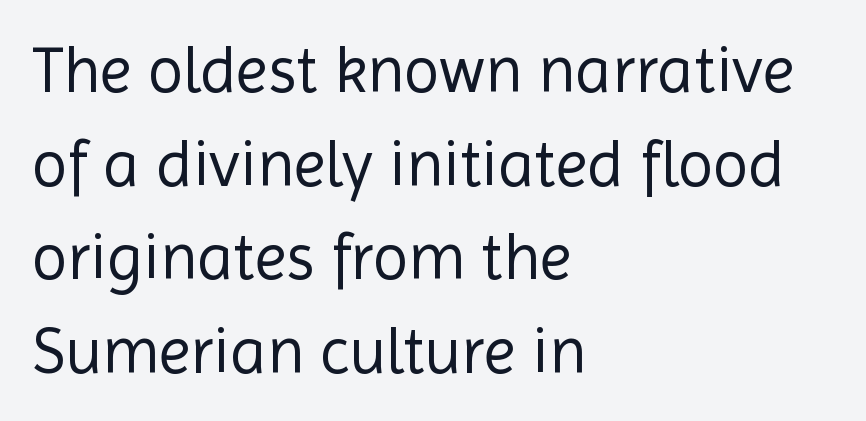
Q: Is the text bold? A: No.
Q: Is the text italic (slanted)? A: No, it is upright.
Q: Is the typeface a serif or a sans-serif typeface? A: Sans-serif.
Q: Is the text underlined? A: No.
Q: How is the paragraph aligned? A: Left-aligned.
Q: Is the spacing between letters normal or unusually wide? A: Normal.
Q: Is the spacing between lines tight, normal or loose? A: Normal.
Q: Width (condensed, normal, or wide)? A: Normal.
Q: x-height? A: Medium.
Q: Monospaced? A: No.
